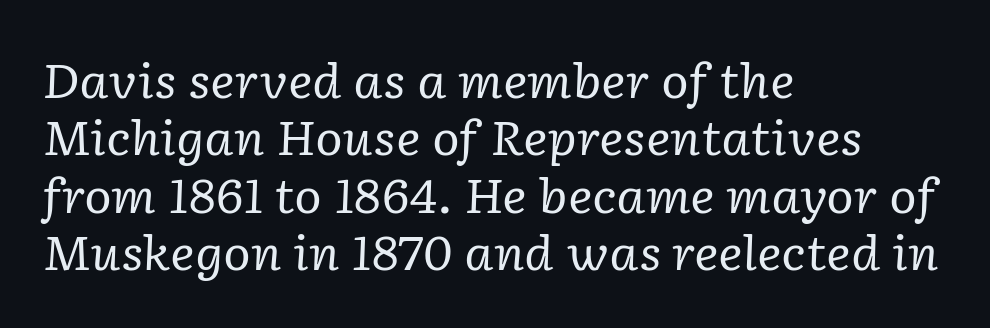
{"serif": "yes", "italic": "yes", "lean": "right", "slant_degrees": 2, "bold": "no", "weight": "regular", "width": "normal", "stroke_contrast": "low", "x_height": "medium", "monospaced": "no", "underline": "no", "align": "left", "line_spacing_ratio": 1.22, "letter_spacing": "normal", "letter_spacing_em": 0.0, "glyph_px": 47}
